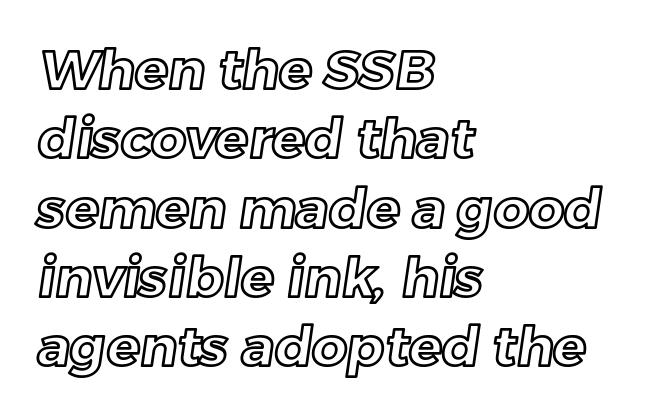
{"width": "normal", "x_height": "medium", "monospaced": "no", "underline": "no", "align": "left", "line_spacing": "normal", "line_spacing_ratio": 1.26, "letter_spacing": "normal", "letter_spacing_em": 0.0, "glyph_px": 55}
